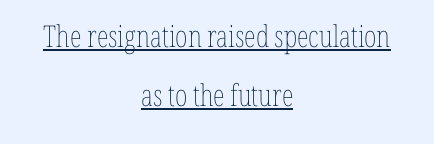
{"italic": "no", "bold": "no", "weight": "thin", "width": "condensed", "stroke_contrast": "low", "x_height": "medium", "monospaced": "no", "underline": "yes", "align": "center", "line_spacing": "loose", "line_spacing_ratio": 1.96, "letter_spacing": "normal", "letter_spacing_em": 0.0, "glyph_px": 30}
